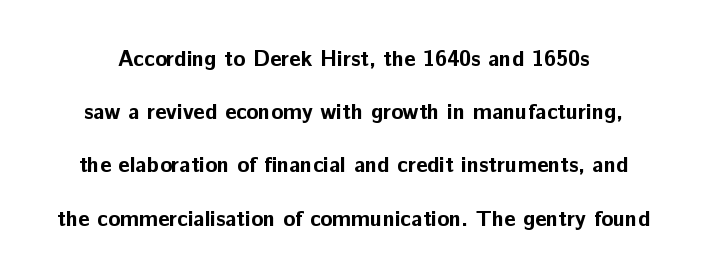
{"italic": "no", "bold": "yes", "underline": "no", "line_spacing": "loose", "line_spacing_ratio": 2.42, "letter_spacing": "normal", "letter_spacing_em": 0.0, "glyph_px": 22}
